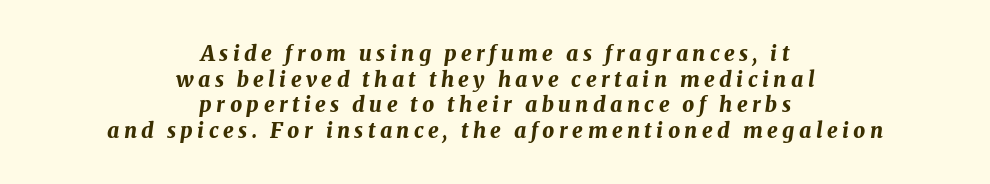
Q: Is the text bold? A: Yes.
Q: Is the text italic (slanted)? A: Yes, it leans right by about 8 degrees.
Q: Is the text underlined? A: No.
Q: How is the paragraph aligned? A: Centered.
Q: Is the spacing between letters normal or unusually wide? A: Unusually wide.
